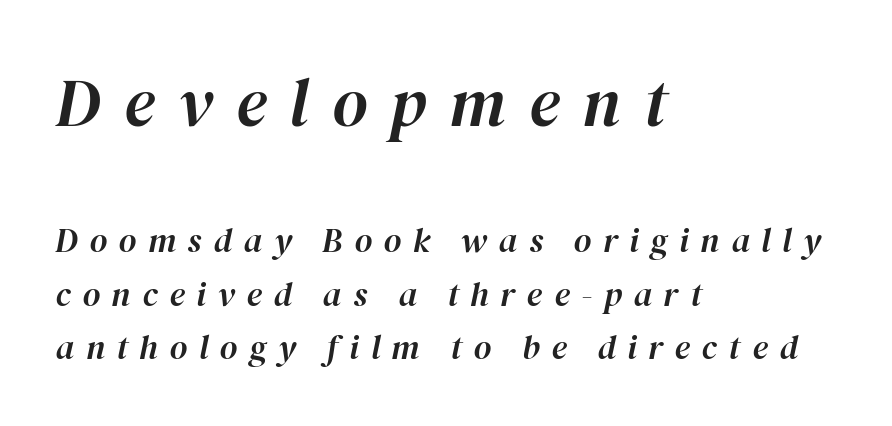
The setting favours the left margin, as ordinary paragraphs usually do. Each letter keeps its own natural width here, so spacing adapts to shape. The rendering uses a moderate line-height, typical for paragraphs. A student would notice the top passage is typeset larger than what follows. The line texture is sparse and dotted thanks to wide tracking. Posture: slanted.
